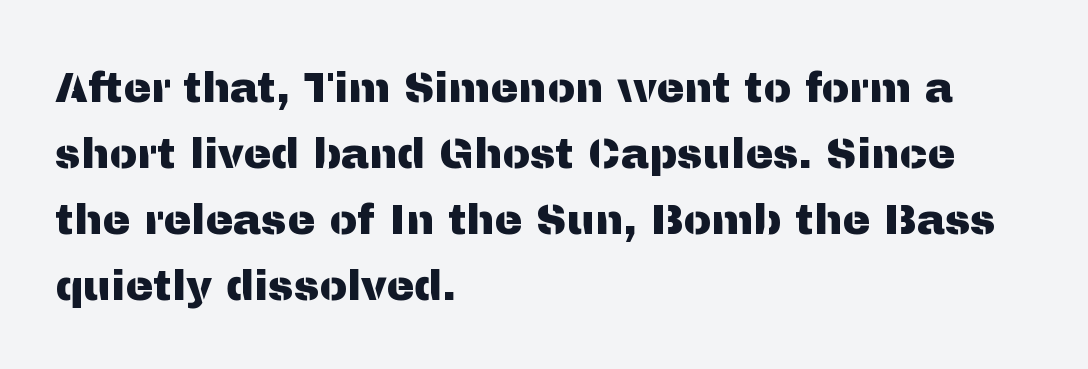
The image shows 42 px sans-serif type, upright; set left-aligned, normal line spacing (1.57x), normal letter spacing, not underlined; medium stroke contrast and a medium x-height.
